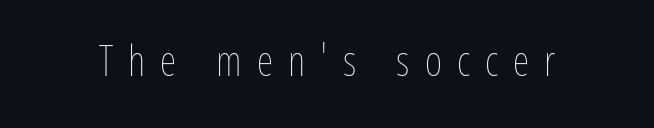
The image shows 42 px thin, condensed type, upright; set unusually wide letter spacing (+0.36 em), not underlined; low stroke contrast and a medium x-height.
